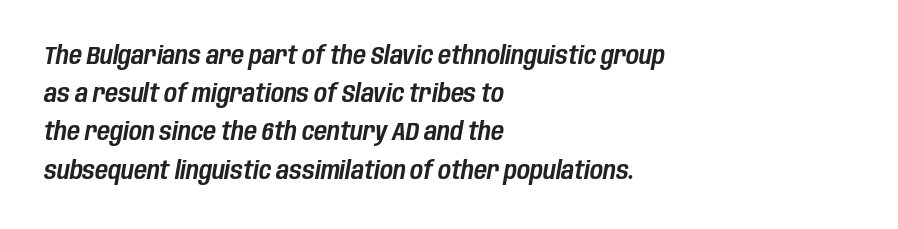
{"italic": "yes", "lean": "right", "slant_degrees": 10, "underline": "no", "align": "left", "line_spacing": "normal", "line_spacing_ratio": 1.53, "letter_spacing": "normal", "letter_spacing_em": 0.0, "glyph_px": 25}
